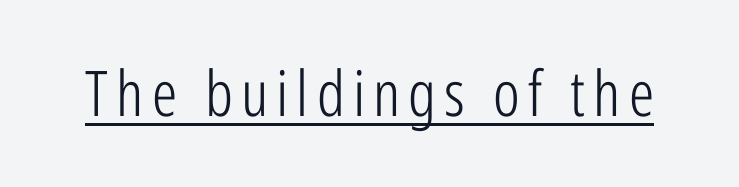
{"serif": "no", "italic": "no", "bold": "no", "weight": "light", "width": "condensed", "stroke_contrast": "low", "x_height": "medium", "monospaced": "no", "underline": "yes", "glyph_px": 63}
